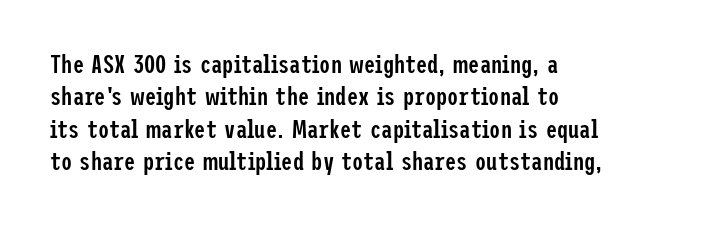
Q: Is the text bold? A: Semi-bold.
Q: Is the text italic (slanted)? A: No, it is upright.
Q: Is the text underlined? A: No.
Q: How is the paragraph aligned? A: Left-aligned.
Q: Is the spacing between letters normal or unusually wide? A: Normal.
Q: Is the spacing between lines tight, normal or loose? A: Normal.
